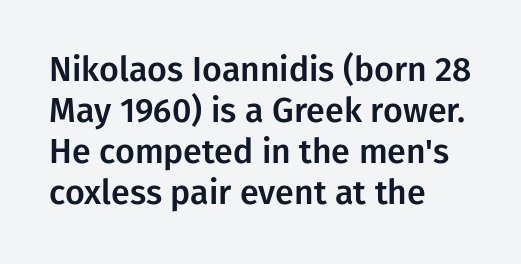
Q: Is the text italic (slanted)? A: No, it is upright.
Q: Is the typeface a serif or a sans-serif typeface? A: Sans-serif.
Q: Is the text underlined? A: No.
Q: How is the paragraph aligned? A: Left-aligned.
Q: Is the spacing between letters normal or unusually wide? A: Normal.
Q: Width (condensed, normal, or wide)? A: Normal.
Q: Stroke contrast? A: Low.
Q: x-height? A: Medium.
Q: Monospaced? A: No.
